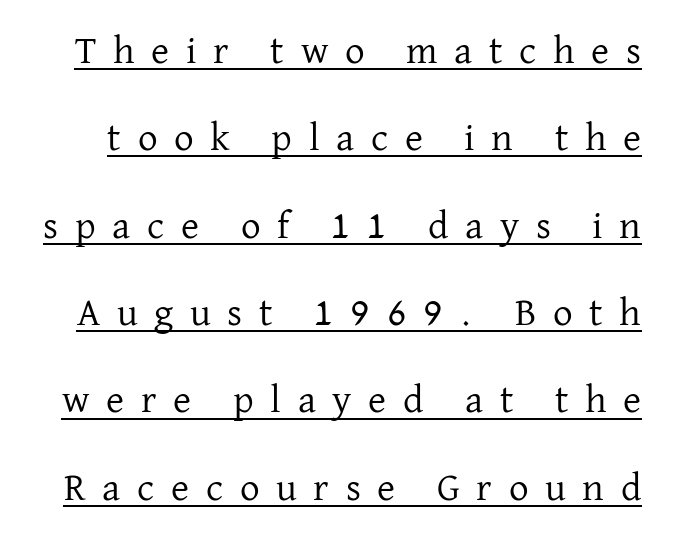
Someone cranked the tracking dial way up on this one. Underlined type. The face used here is proportionally spaced, like ordinary book or web type. Stems here are at most as thick as an everyday book face. Characters remain perfectly vertical along every line.
